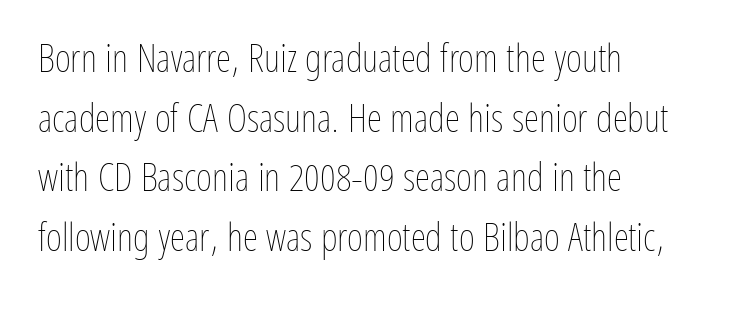
{"italic": "no", "bold": "no", "weight": "thin", "width": "condensed", "stroke_contrast": "low", "x_height": "medium", "monospaced": "no", "underline": "no", "align": "left", "line_spacing": "normal", "line_spacing_ratio": 1.53, "letter_spacing": "normal", "letter_spacing_em": 0.0, "glyph_px": 39}
